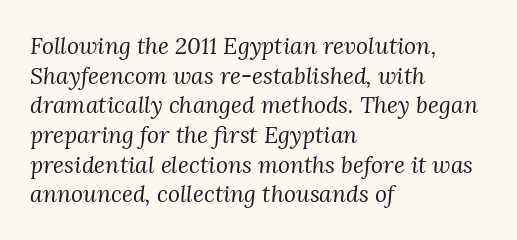
The image shows 23 px text type, italic (leaning right); set left-aligned, normal line spacing (1.29x), normal letter spacing, not underlined.
